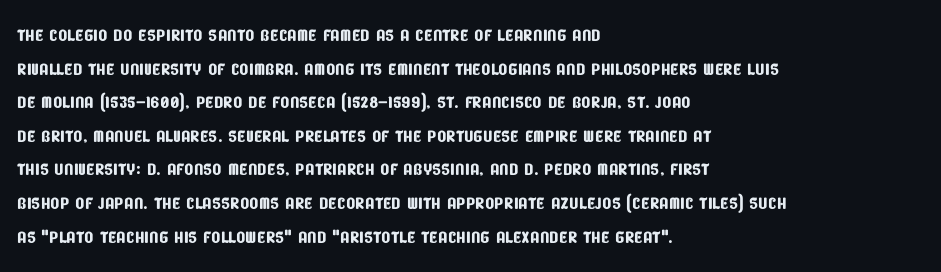
Q: Is the text underlined? A: No.
Q: How is the paragraph aligned? A: Left-aligned.
Q: Is the spacing between letters normal or unusually wide? A: Normal.
Q: Is the spacing between lines tight, normal or loose? A: Normal.
